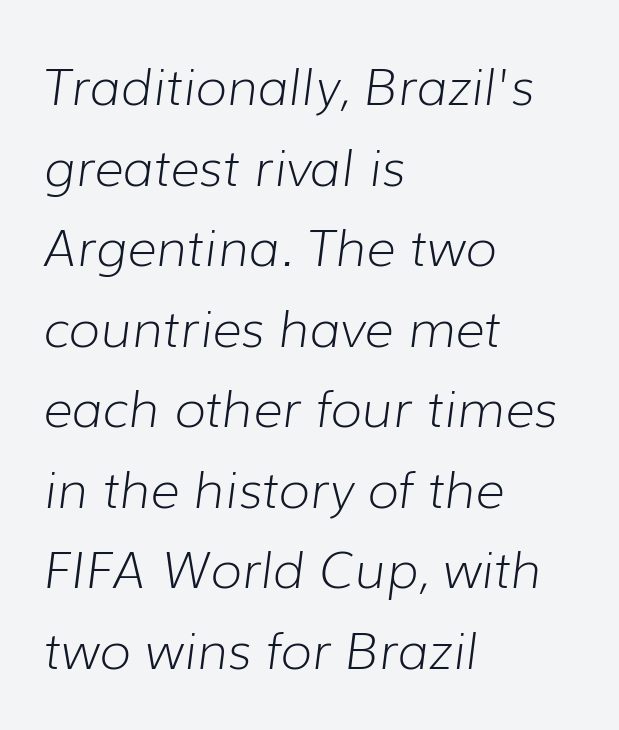
Q: Is the text bold? A: No.
Q: Is the text italic (slanted)? A: Yes, it leans right by about 7 degrees.
Q: Is the text underlined? A: No.
Q: How is the paragraph aligned? A: Left-aligned.
Q: Is the spacing between letters normal or unusually wide? A: Normal.
Q: Is the spacing between lines tight, normal or loose? A: Normal.
Q: Width (condensed, normal, or wide)? A: Normal.
Q: Stroke contrast? A: Low.
Q: x-height? A: Medium.
Q: Monospaced? A: No.
